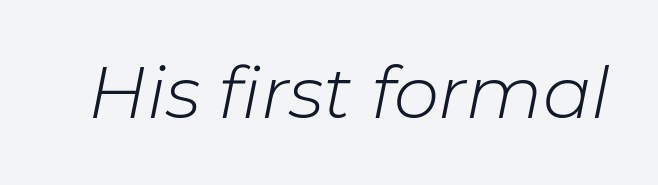
The image shows 72 px light type, italic (leaning right); set normal letter spacing, not underlined; low stroke contrast and a medium x-height.
